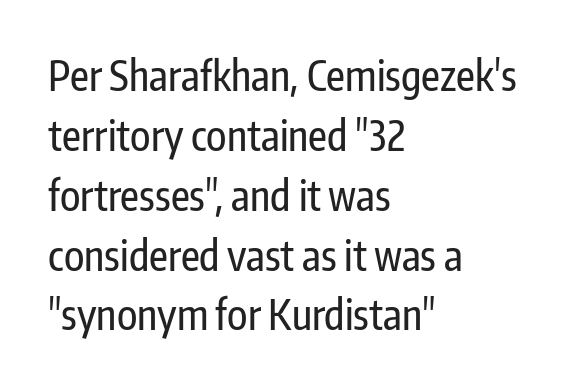
Q: Is the text italic (slanted)? A: No, it is upright.
Q: Is the typeface a serif or a sans-serif typeface? A: Sans-serif.
Q: Is the text underlined? A: No.
Q: How is the paragraph aligned? A: Left-aligned.
Q: Is the spacing between letters normal or unusually wide? A: Normal.
Q: Is the spacing between lines tight, normal or loose? A: Normal.
Q: Width (condensed, normal, or wide)? A: Condensed.
Q: Stroke contrast? A: Low.
Q: x-height? A: Medium.
Q: Monospaced? A: No.
